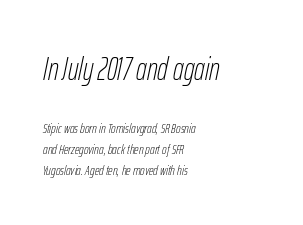
The image shows 32 px thin, condensed type, italic (leaning right); set left-aligned, normal line spacing (1.5x), normal letter spacing, not underlined; the first (top) block is 2.29x larger; low stroke contrast and a medium x-height.
